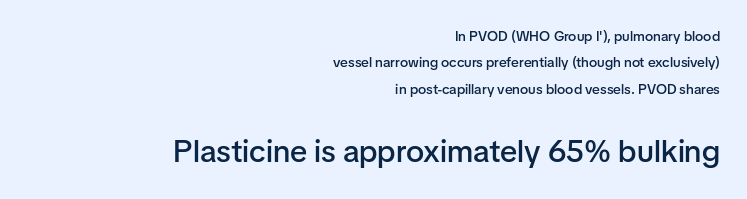
{"serif": "no", "italic": "no", "bold": "semi", "weight": "semibold", "width": "normal", "stroke_contrast": "low", "x_height": "medium", "monospaced": "no", "underline": "no", "align": "right", "line_spacing_ratio": 1.88, "letter_spacing": "normal", "letter_spacing_em": 0.0, "larger_block": "second", "size_ratio": 2.21, "glyph_px": 31}
